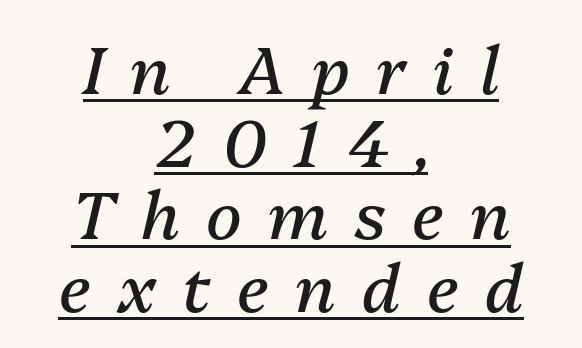
Short note: letters widely spaced. The typesetter has applied underlining to the passage shown. A typesetter would call this proportional, since set widths differ per character. Tightly led — the rows are bunched. Posture: slanted. Stems and bowls with no extra thickness — not bold.
